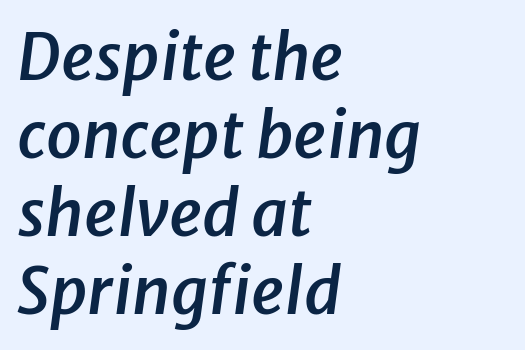
The passage shown is not underscored anywhere. Honestly, the letter spacing is just normal — you wouldn't notice it. Is the type slanted? Yes — the strokes lean at a clear angle. Compared with an ordinary text face, these strokes are moderately heavier — a semibold.
